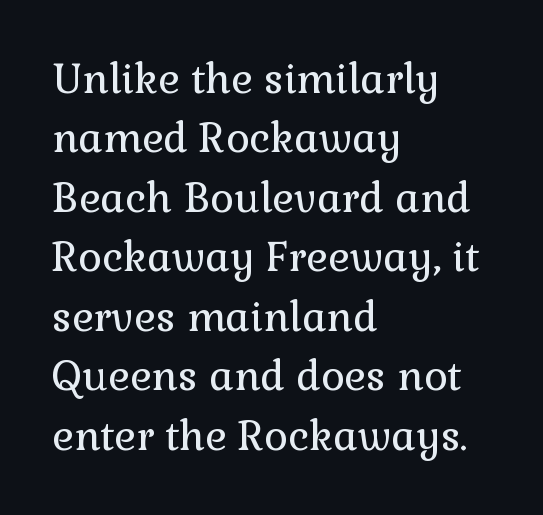
This rendering employs a face with finishing strokes, i.e., a serif. The line texture is even and compact thanks to regular tracking. Note the varied advance widths — an 'i' is clearly narrower than an 'm'. The paragraph has a hard left edge and a soft right edge. Words float on clear page, feet unadorned. Normally led — the rows are evenly, conventionally spaced.
